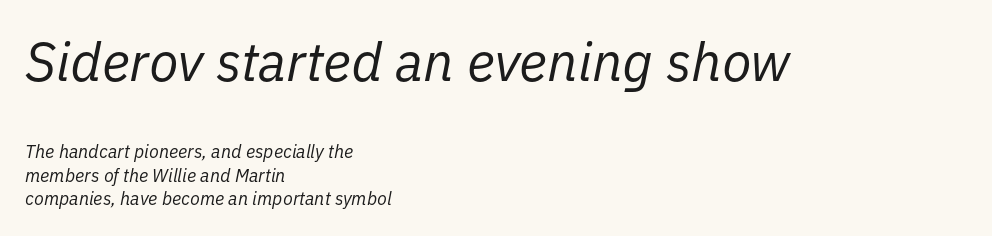
{"italic": "yes", "lean": "right", "slant_degrees": 11, "bold": "no", "weight": "regular", "width": "normal", "stroke_contrast": "low", "x_height": "medium", "monospaced": "no", "underline": "no", "align": "left", "line_spacing": "normal", "line_spacing_ratio": 1.31, "letter_spacing": "normal", "letter_spacing_em": 0.0, "larger_block": "first", "size_ratio": 3.0, "glyph_px": 54}
